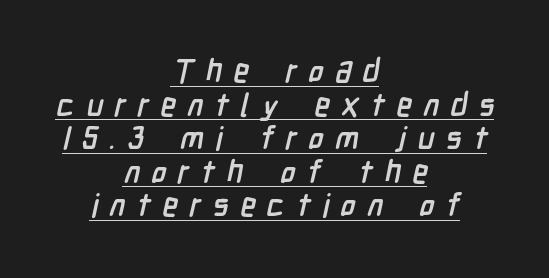
Check where the strokes stop: nothing finishes them off — pure sans. Does the copy run flush right? No — it is centered line by line. Letter spacing: wide. Is there much room between lines? No — they nearly touch. The glyphs are accompanied by a horizontal stroke just below them. Heavy, bold letterforms.
